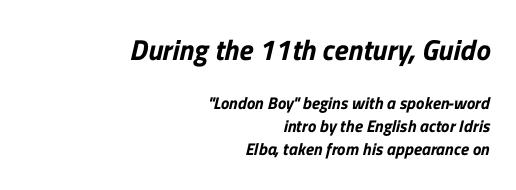
Q: Is the typeface a serif or a sans-serif typeface? A: Sans-serif.
Q: Is the text underlined? A: No.
Q: How is the paragraph aligned? A: Right-aligned.
Q: Is the spacing between letters normal or unusually wide? A: Normal.
Q: Is the spacing between lines tight, normal or loose? A: Normal.
Q: Which block of text is set in a larger size, the first (top) or the second (bottom)? A: The first (top) one.
Q: Width (condensed, normal, or wide)? A: Normal.
Q: Stroke contrast? A: Low.
Q: x-height? A: Medium.
Q: Monospaced? A: No.
